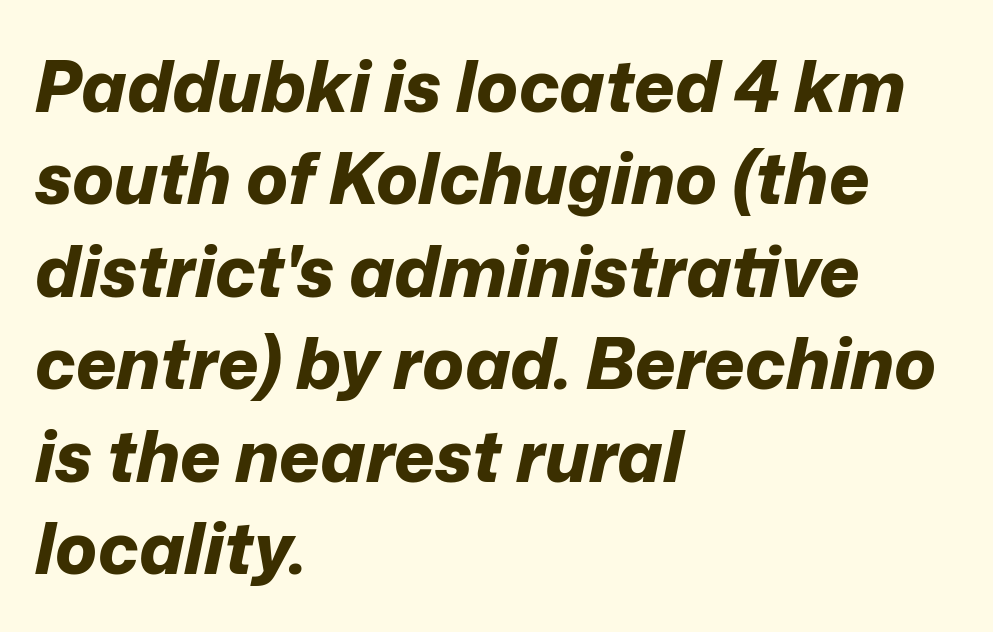
The image shows 70 px bold type, italic (leaning right); set left-aligned, normal line spacing (1.32x), normal letter spacing, not underlined; low stroke contrast and a medium x-height.
